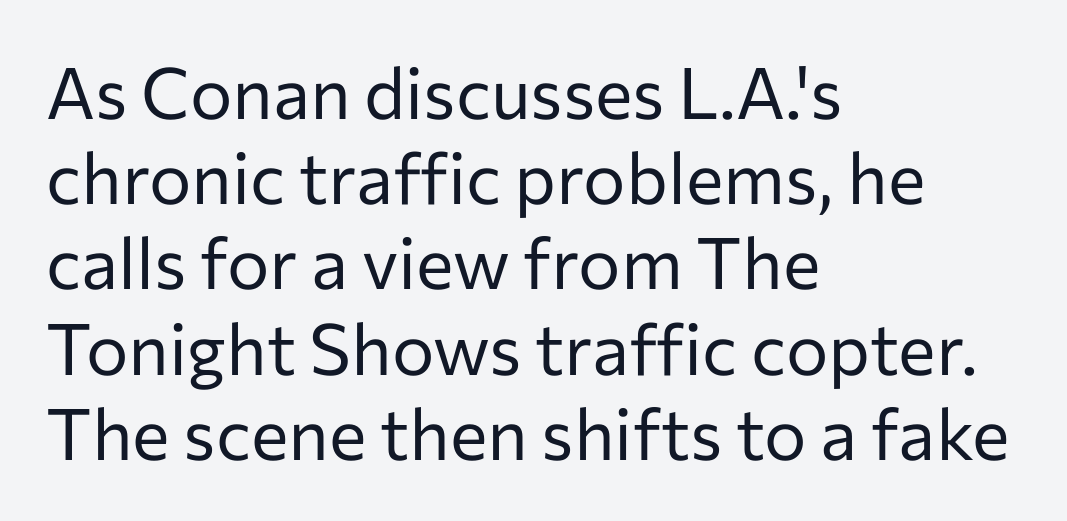
The image shows 71 px regular-weight sans-serif type, upright; set left-aligned, line spacing 1.2x, normal letter spacing, not underlined; low stroke contrast and a medium x-height.
